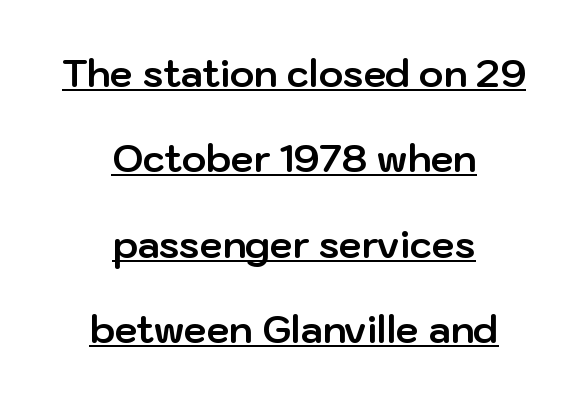
The image shows 37 px bold sans-serif type, upright; set centered, loose line spacing (2.31x), normal letter spacing, underlined; low stroke contrast and a medium x-height.
